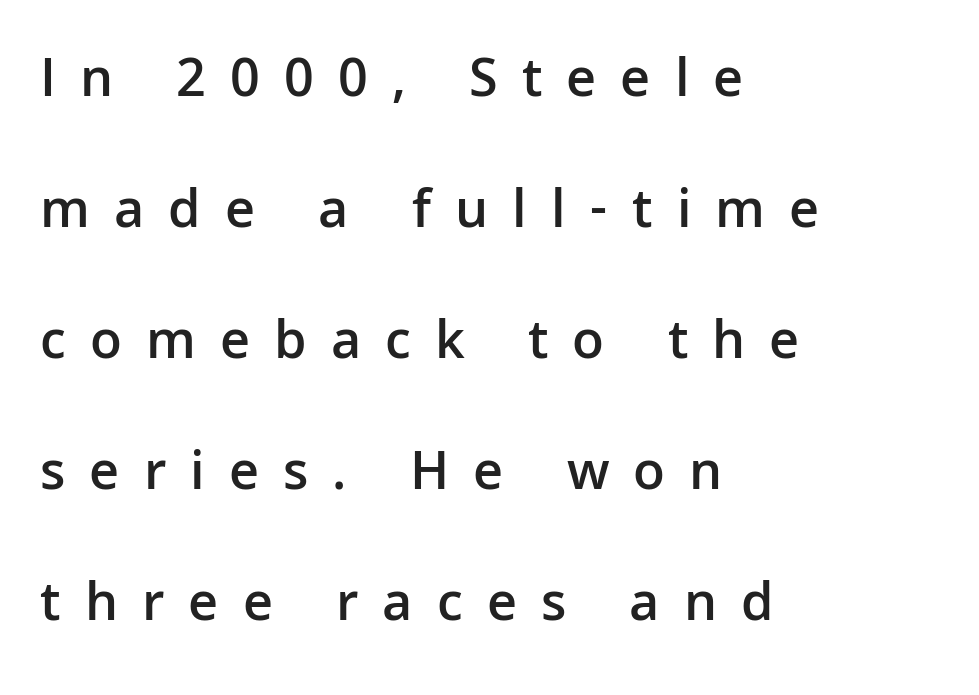
Q: Is the text bold? A: Semi-bold.
Q: Is the text italic (slanted)? A: No, it is upright.
Q: Is the typeface a serif or a sans-serif typeface? A: Sans-serif.
Q: Is the text underlined? A: No.
Q: How is the paragraph aligned? A: Left-aligned.
Q: Is the spacing between letters normal or unusually wide? A: Unusually wide.
Q: Is the spacing between lines tight, normal or loose? A: Loose.
Q: Width (condensed, normal, or wide)? A: Normal.
Q: Stroke contrast? A: Low.
Q: x-height? A: Medium.
Q: Monospaced? A: No.
